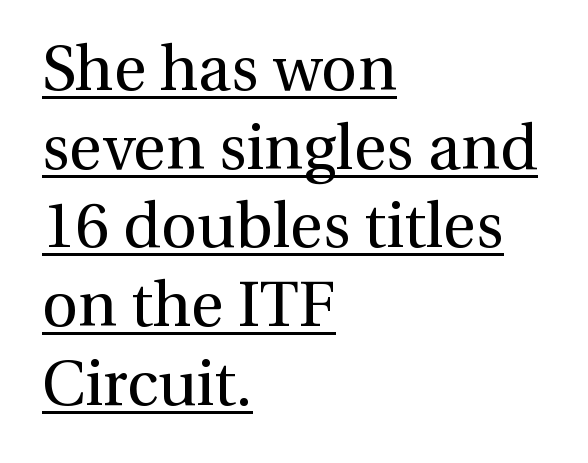
Q: Is the text bold? A: No.
Q: Is the text italic (slanted)? A: No, it is upright.
Q: Is the typeface a serif or a sans-serif typeface? A: Serif.
Q: Is the text underlined? A: Yes.
Q: How is the paragraph aligned? A: Left-aligned.
Q: Is the spacing between letters normal or unusually wide? A: Normal.
Q: Is the spacing between lines tight, normal or loose? A: Normal.
Q: Width (condensed, normal, or wide)? A: Normal.
Q: Stroke contrast? A: Medium.
Q: x-height? A: Medium.
Q: Monospaced? A: No.
